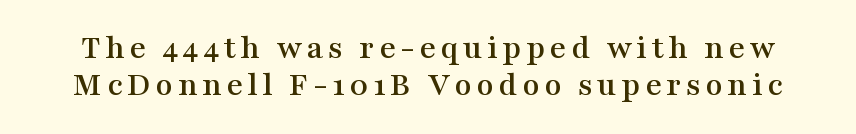
The image shows 35 px wide serif type, upright; set tight line spacing (1.05x), not underlined; medium stroke contrast and a medium x-height.
